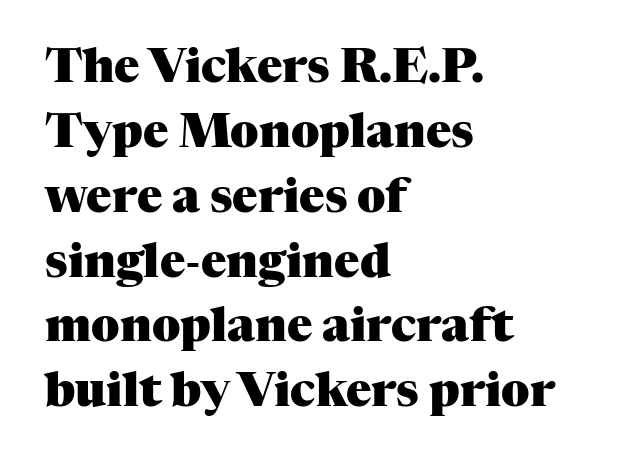
Q: Is the text bold? A: Yes.
Q: Is the text italic (slanted)? A: No, it is upright.
Q: Is the typeface a serif or a sans-serif typeface? A: Serif.
Q: Is the text underlined? A: No.
Q: How is the paragraph aligned? A: Left-aligned.
Q: Is the spacing between letters normal or unusually wide? A: Normal.
Q: Is the spacing between lines tight, normal or loose? A: Normal.
Q: Width (condensed, normal, or wide)? A: Normal.
Q: Stroke contrast? A: Medium.
Q: x-height? A: Medium.
Q: Monospaced? A: No.
